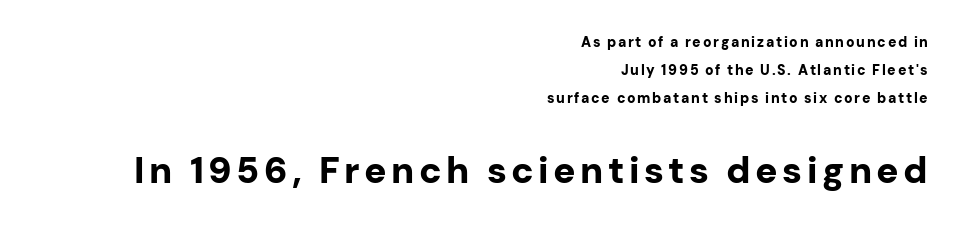
The image shows 37 px bold sans-serif type, upright; set right-aligned, loose line spacing (1.99x), not underlined; the second (bottom) block is 2.64x larger; low stroke contrast and a medium x-height.
